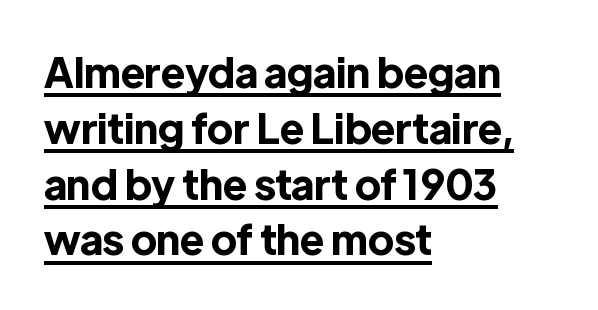
Short note: letters normally spaced. Left-aligned paragraph, ragged on the right. Horizontal bands of white between lines are of average thickness. Nope, no serifs anywhere on these letters. Proportional: the letters do not fall into vertical columns.
